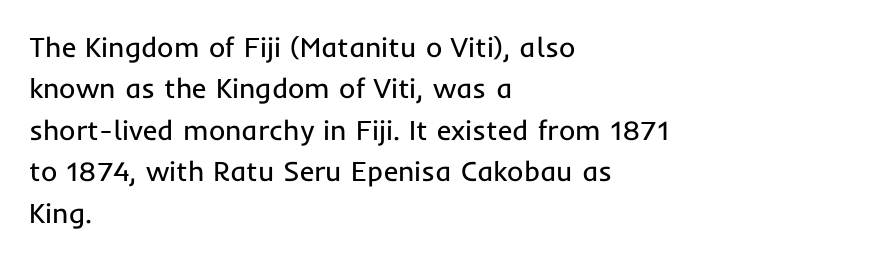
Q: Is the text bold? A: No.
Q: Is the text italic (slanted)? A: No, it is upright.
Q: Is the typeface a serif or a sans-serif typeface? A: Sans-serif.
Q: Is the text underlined? A: No.
Q: How is the paragraph aligned? A: Left-aligned.
Q: Is the spacing between letters normal or unusually wide? A: Normal.
Q: Is the spacing between lines tight, normal or loose? A: Normal.
Q: Width (condensed, normal, or wide)? A: Normal.
Q: Stroke contrast? A: Low.
Q: x-height? A: Medium.
Q: Monospaced? A: No.
